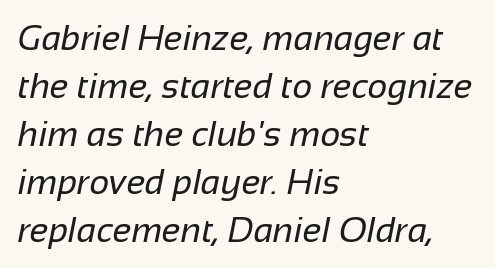
{"serif": "no", "bold": "no", "weight": "regular", "width": "normal", "stroke_contrast": "low", "x_height": "medium", "monospaced": "no", "underline": "no", "align": "left", "line_spacing": "normal", "line_spacing_ratio": 1.37, "letter_spacing": "normal", "letter_spacing_em": 0.0, "glyph_px": 35}
